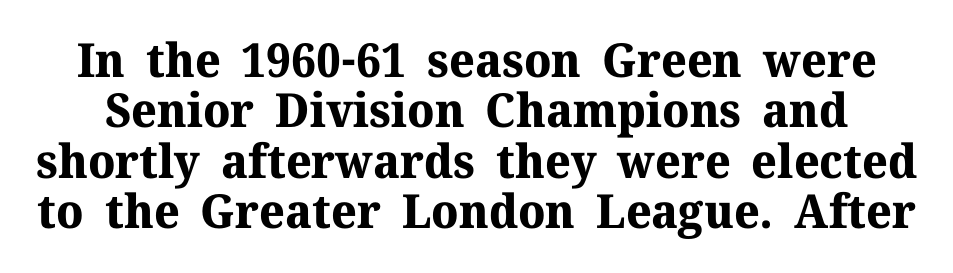
Style check: upright. Note the varied advance widths — an 'i' is clearly narrower than an 'm'. The zone under the glyphs is completely vacant. The designer went with a serif here, giving each stem small feet. Interline gaps are noticeably narrow in this sample. Compared with an ordinary text face, these strokes are far heavier — a full bold.
